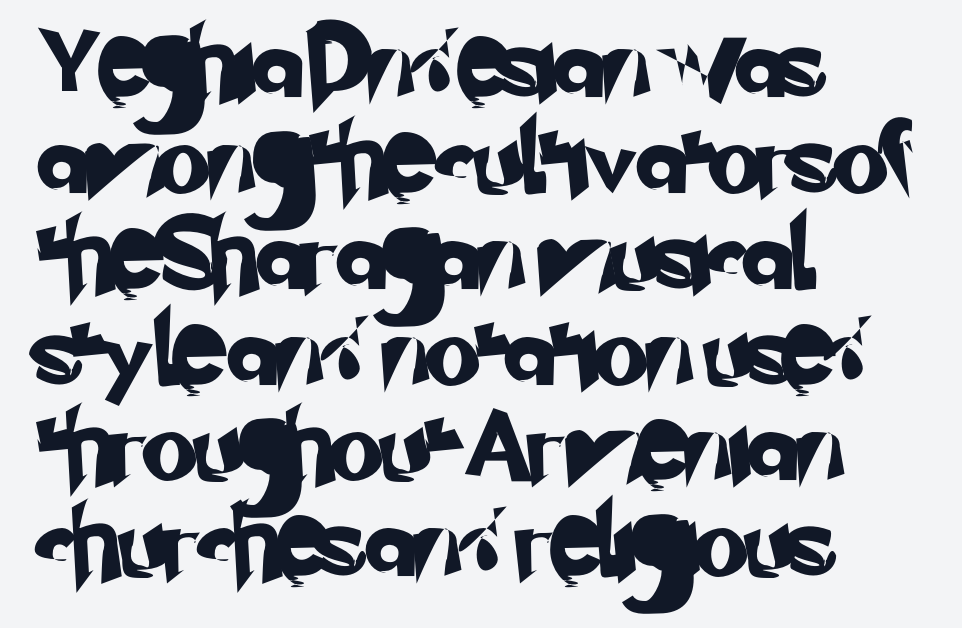
The image shows 71 px sans-serif type; set left-aligned, normal line spacing (1.35x), normal letter spacing, not underlined; low stroke contrast and a small x-height.
